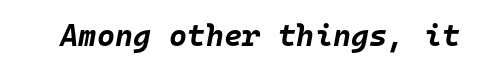
Rule under the text: the space is simply empty. Would a proofreader flag this as italicized? Yes. Pretty heavy lettering here — definitely bold. You could count columns in this text — the font is strictly monospaced. Characters follow at the spacing the type designer built in.
